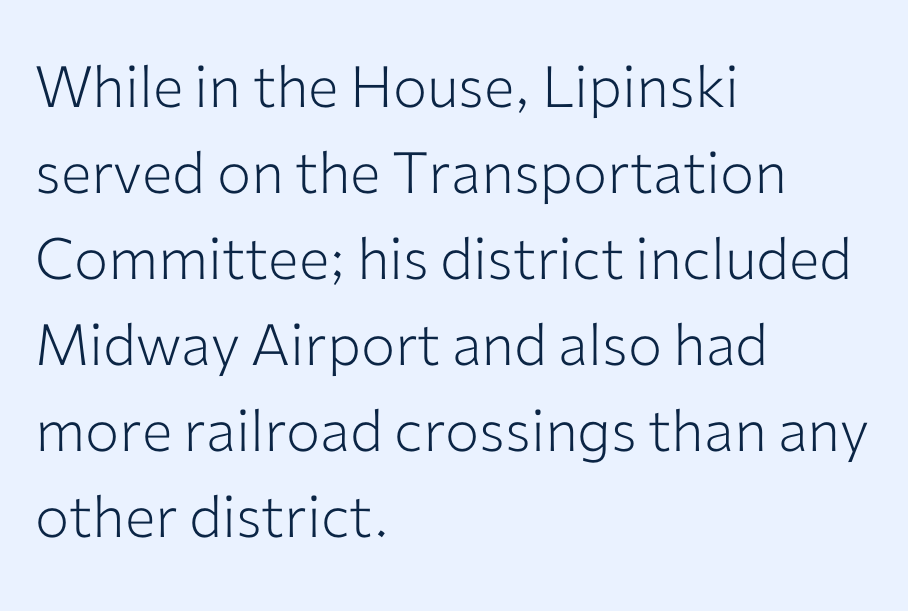
How would I describe the line gaps? Plain and ordinary. Counters stay open thanks to moderate or lighter strokes. Left-aligned paragraph, ragged on the right. You can tell it's not italic because the verticals are truly vertical. Proportional: the letters do not fall into vertical columns.
